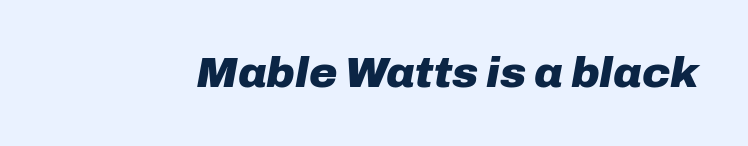
The face used here has the dense, thick strokes of a bold. It's the slanting kind of type. The letterforms sit shoulder to shoulder at normal distance. A bare baseline throughout the passage.
